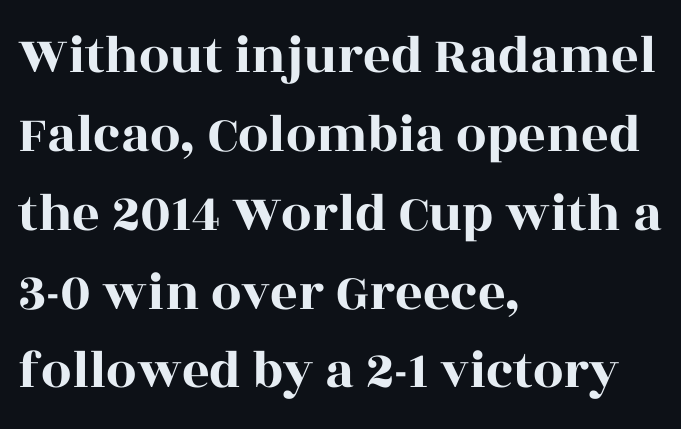
Q: Is the text italic (slanted)? A: No, it is upright.
Q: Is the typeface a serif or a sans-serif typeface? A: Serif.
Q: Is the text underlined? A: No.
Q: How is the paragraph aligned? A: Left-aligned.
Q: Is the spacing between letters normal or unusually wide? A: Normal.
Q: Is the spacing between lines tight, normal or loose? A: Normal.
Q: Width (condensed, normal, or wide)? A: Wide.
Q: x-height? A: Large.
Q: Monospaced? A: No.
